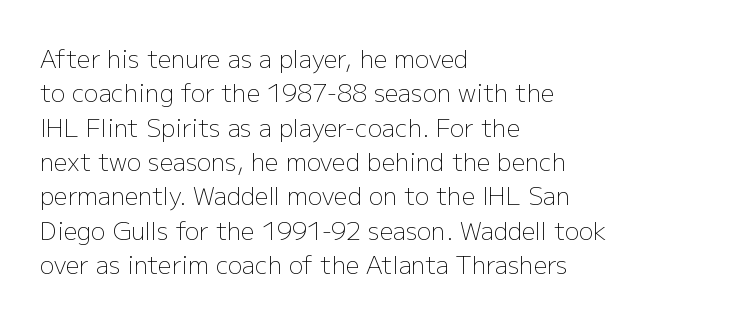
The image shows 24 px text type, upright; set left-aligned, normal line spacing (1.43x), normal letter spacing, not underlined.
